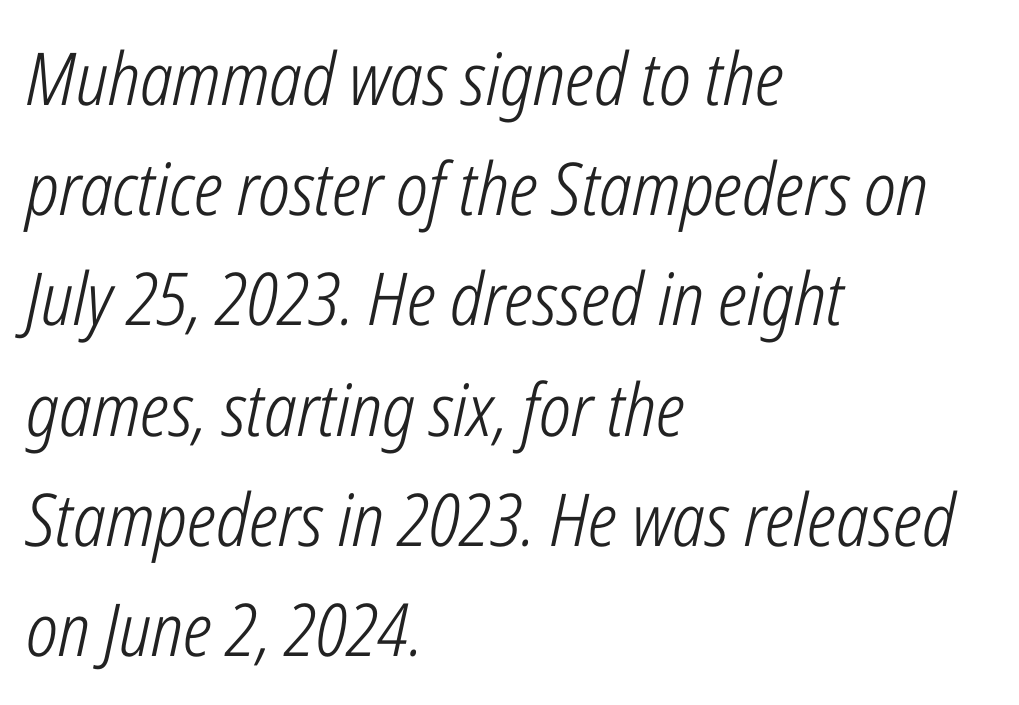
The image shows 73 px light, condensed type, italic (leaning right); set left-aligned, normal line spacing (1.51x), normal letter spacing, not underlined; low stroke contrast and a medium x-height.
